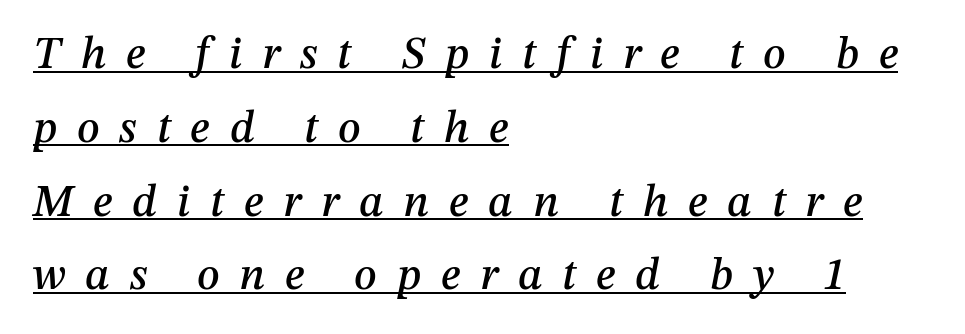
{"italic": "yes", "lean": "right", "slant_degrees": 12, "width": "normal", "stroke_contrast": "medium", "x_height": "medium", "monospaced": "no", "underline": "yes", "align": "left", "line_spacing": "normal", "line_spacing_ratio": 1.64, "letter_spacing": "wide", "letter_spacing_em": 0.44, "glyph_px": 45}
